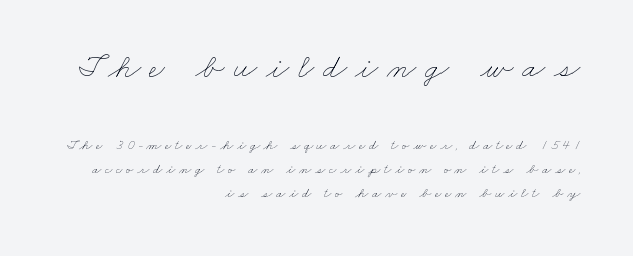
{"bold": "no", "weight": "thin", "width": "wide", "stroke_contrast": "low", "x_height": "small", "monospaced": "no", "underline": "no", "align": "right", "line_spacing_ratio": 1.73, "letter_spacing": "wide", "letter_spacing_em": 0.25, "larger_block": "first", "size_ratio": 2.43, "glyph_px": 34}
